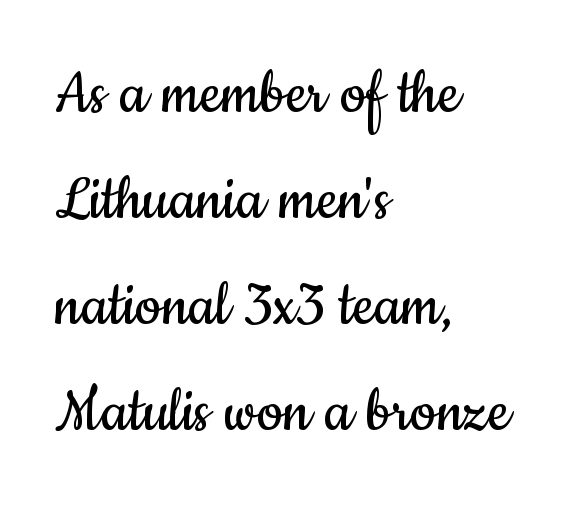
You could call the tracking neutral — neither tight nor loose. In terms of letterform style, serifs are entirely absent. Plain, unruled lines of type. Varying glyph widths throughout — classic text-font behaviour.
